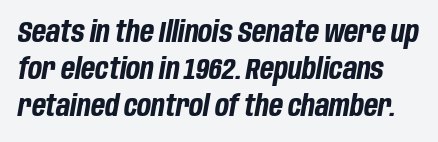
Just letters on the line, the space beneath them empty. Heavy-handed strokes throughout: this text is bold. How are the letters spaced? Ordinarily, with no added tracking. When letters slant like this, we call the style italic. This sample keeps an unexceptional amount of space between lines. Is this a fixed-width face? No — the glyphs have proportional, varying widths.
